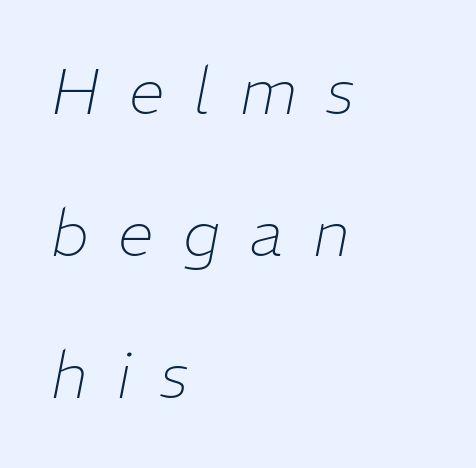
{"italic": "yes", "lean": "right", "slant_degrees": 11, "bold": "no", "weight": "thin", "width": "normal", "stroke_contrast": "low", "x_height": "medium", "monospaced": "no", "underline": "no", "align": "left", "line_spacing": "loose", "line_spacing_ratio": 2.22, "letter_spacing": "wide", "letter_spacing_em": 0.46, "glyph_px": 64}
